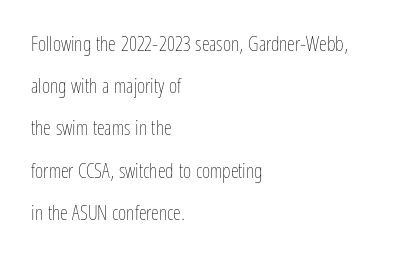
The image shows 20 px text type, upright; set left-aligned, loose line spacing (2.11x), normal letter spacing, not underlined.
